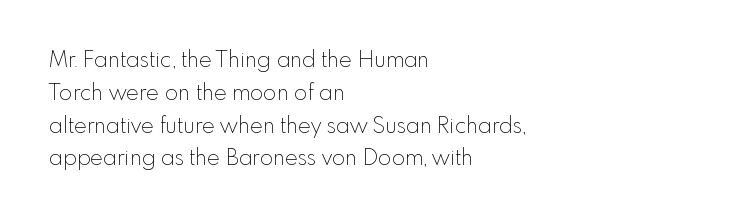
Q: Is the text bold? A: No.
Q: Is the text italic (slanted)? A: No, it is upright.
Q: Is the text underlined? A: No.
Q: How is the paragraph aligned? A: Left-aligned.
Q: Is the spacing between letters normal or unusually wide? A: Normal.
Q: Is the spacing between lines tight, normal or loose? A: Normal.
